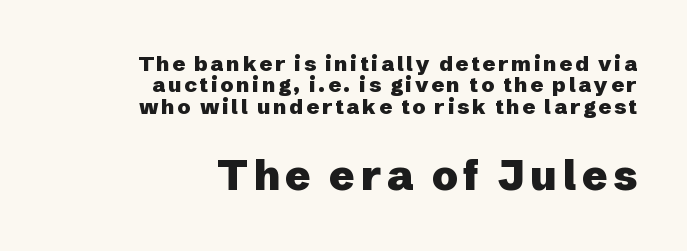
Do the characters align in a grid? No, the font is proportional. Two sizes are in play, and the larger belongs to the second block. Set as a true bold cut, around the 700 mark. The rendering uses a small line-height, squeezing the rows. Is the block centered? No — it sits flush against the right margin. Vertical strokes here are truly vertical.
